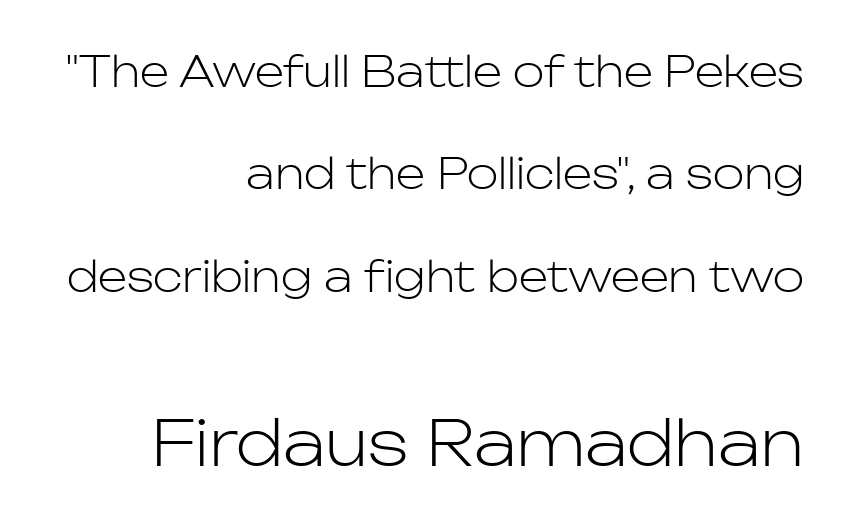
Posture: upright roman. Check where the strokes stop: nothing finishes them off — pure sans. Proportional: the letters do not fall into vertical columns. Bare-footed words on every line. Baseline-to-baseline distance is far greater than the letter height.
